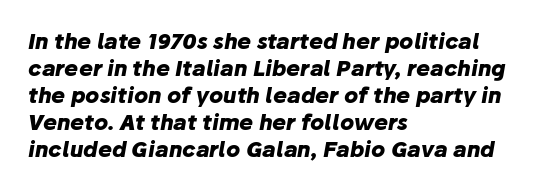
{"italic": "yes", "lean": "right", "slant_degrees": 10, "bold": "yes", "underline": "no", "align": "left", "line_spacing": "normal", "line_spacing_ratio": 1.28, "letter_spacing": "normal", "letter_spacing_em": 0.0, "glyph_px": 21}
